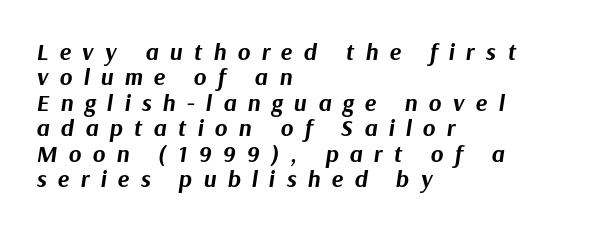
Q: Is the text bold? A: Yes.
Q: Is the text italic (slanted)? A: Yes, it leans right by about 9 degrees.
Q: Is the text underlined? A: No.
Q: How is the paragraph aligned? A: Left-aligned.
Q: Is the spacing between letters normal or unusually wide? A: Unusually wide.
Q: Is the spacing between lines tight, normal or loose? A: Tight.
